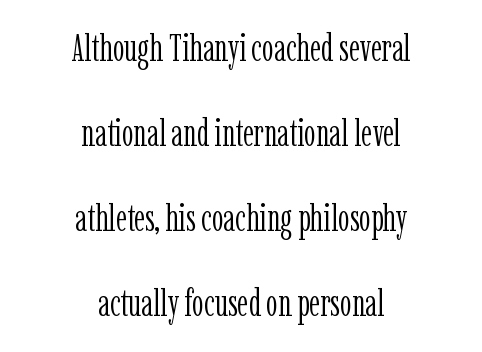
The image shows 37 px light, condensed serif type, upright; set centered, loose line spacing (2.3x), normal letter spacing, not underlined; low stroke contrast and a medium x-height.
